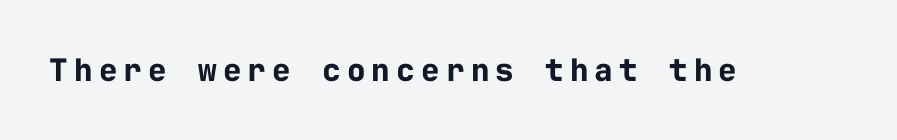
The image shows 31 px bold sans-serif type, upright, monospaced; set unusually wide letter spacing (+0.2 em), not underlined; low stroke contrast and a medium x-height.
